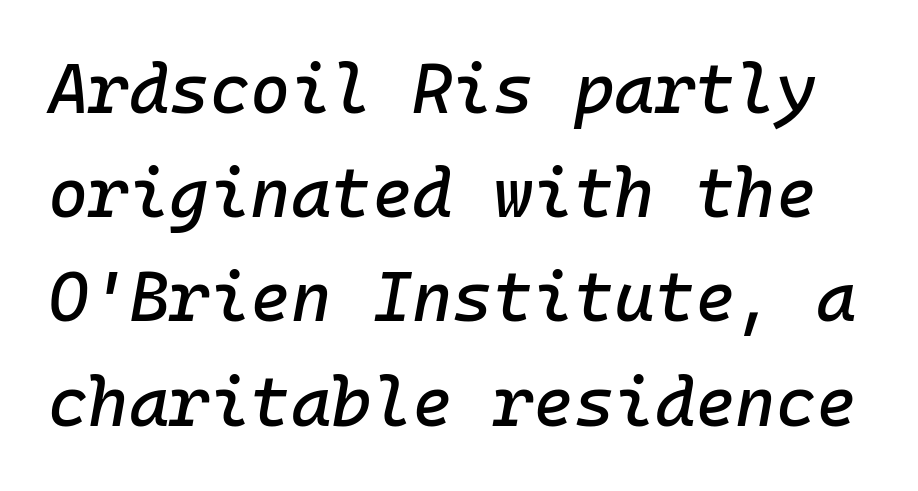
The image shows 69 px text type, italic (leaning right), monospaced; set normal line spacing (1.51x), normal letter spacing, not underlined; low stroke contrast and a medium x-height.
